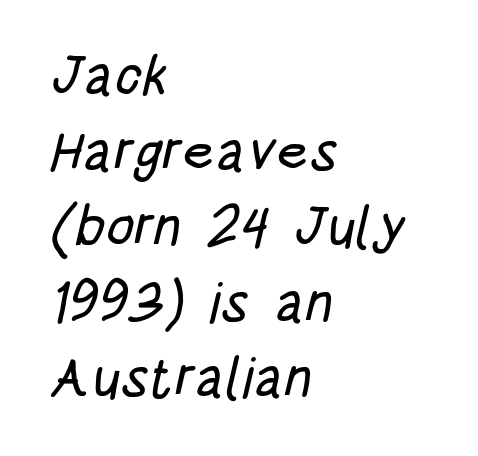
The image shows 56 px condensed sans-serif type; set left-aligned, normal line spacing (1.35x), normal letter spacing, not underlined; low stroke contrast and a large x-height.
